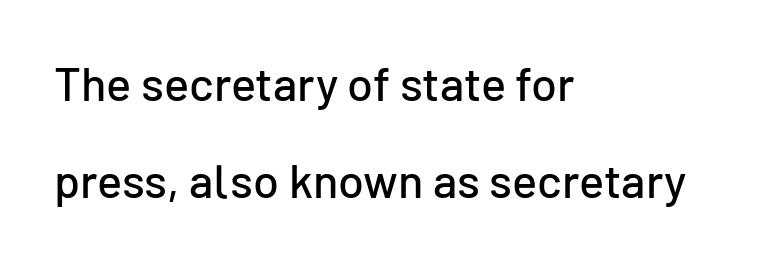
{"serif": "no", "italic": "no", "width": "normal", "stroke_contrast": "low", "x_height": "medium", "monospaced": "no", "underline": "no", "align": "left", "line_spacing": "loose", "line_spacing_ratio": 2.07, "letter_spacing": "normal", "letter_spacing_em": 0.0, "glyph_px": 47}
